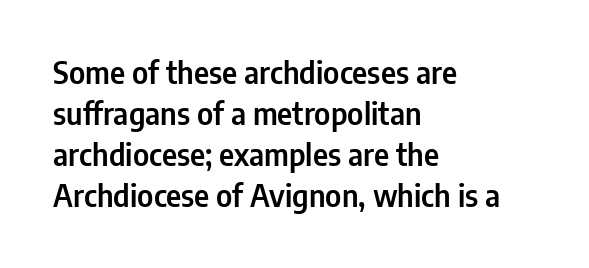
{"serif": "no", "italic": "no", "width": "condensed", "stroke_contrast": "low", "x_height": "medium", "monospaced": "no", "underline": "no", "align": "left", "line_spacing": "normal", "line_spacing_ratio": 1.37, "letter_spacing": "normal", "letter_spacing_em": 0.0, "glyph_px": 30}
